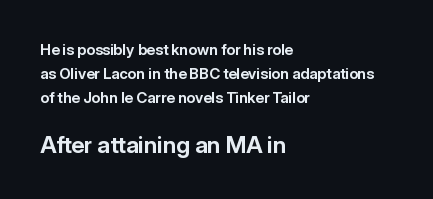
{"italic": "no", "bold": "yes", "underline": "no", "align": "left", "line_spacing": "normal", "line_spacing_ratio": 1.59, "letter_spacing": "normal", "letter_spacing_em": 0.0, "larger_block": "second", "size_ratio": 1.53, "glyph_px": 23}
